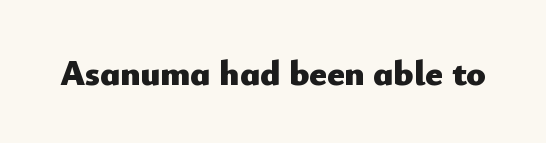
{"serif": "no", "italic": "no", "bold": "yes", "weight": "heavy", "width": "normal", "stroke_contrast": "low", "x_height": "small", "monospaced": "no", "underline": "no", "letter_spacing": "normal", "letter_spacing_em": 0.0, "glyph_px": 36}
